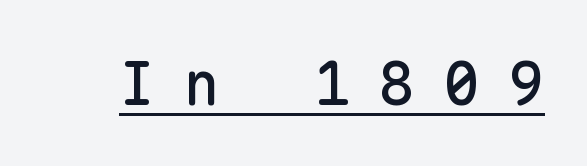
Substantial extra tracking has been applied to these lines. The letters march in equal steps, a hallmark of fixed-pitch type. This rendering features underlined lettering. The letters stand straight up with perfectly vertical stems. Are there feet on the stems? There aren't — it's a sans.
